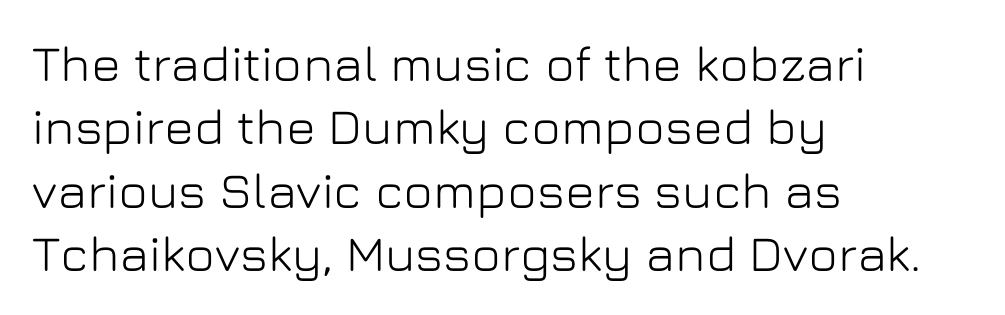
You can tell from the bare stems that sans-serif type was used. Tracking value appears to be zero — textbook default spacing. Think of a printed novel: that variable character pitch is what you see here. Just letters on the line, the space beneath them empty.
